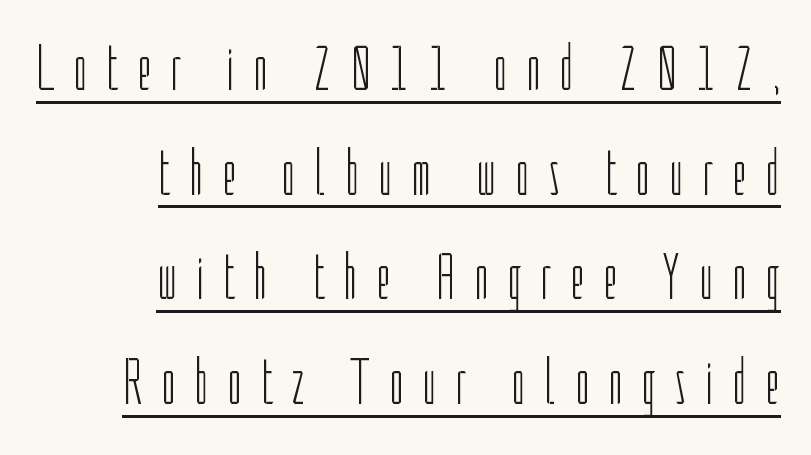
Q: Is the text bold? A: No.
Q: Is the text italic (slanted)? A: No, it is upright.
Q: Is the typeface a serif or a sans-serif typeface? A: Sans-serif.
Q: Is the text underlined? A: Yes.
Q: How is the paragraph aligned? A: Right-aligned.
Q: Is the spacing between letters normal or unusually wide? A: Unusually wide.
Q: Is the spacing between lines tight, normal or loose? A: Normal.
Q: Width (condensed, normal, or wide)? A: Condensed.
Q: Stroke contrast? A: Low.
Q: x-height? A: Medium.
Q: Monospaced? A: No.
